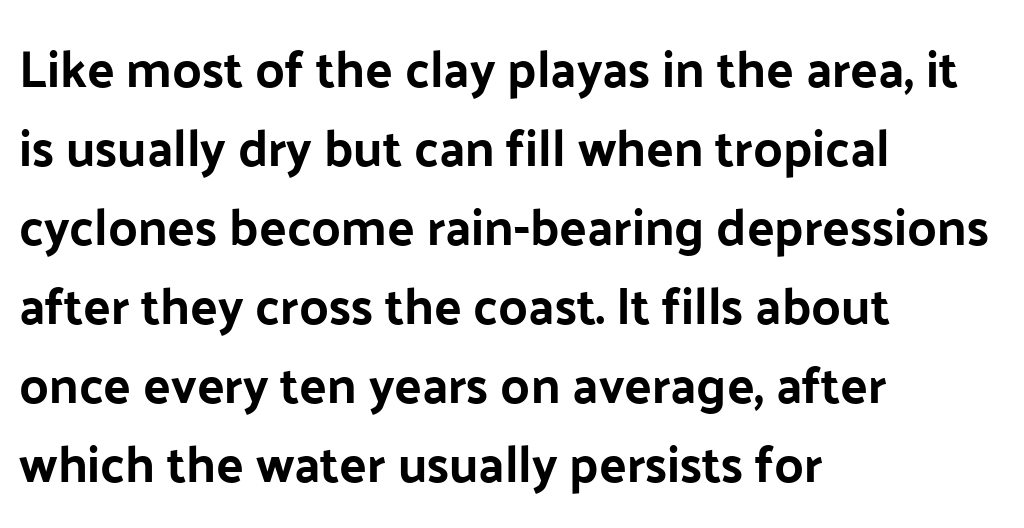
The image shows 51 px bold sans-serif type, upright; set left-aligned, normal line spacing (1.55x), normal letter spacing, not underlined; low stroke contrast and a medium x-height.
